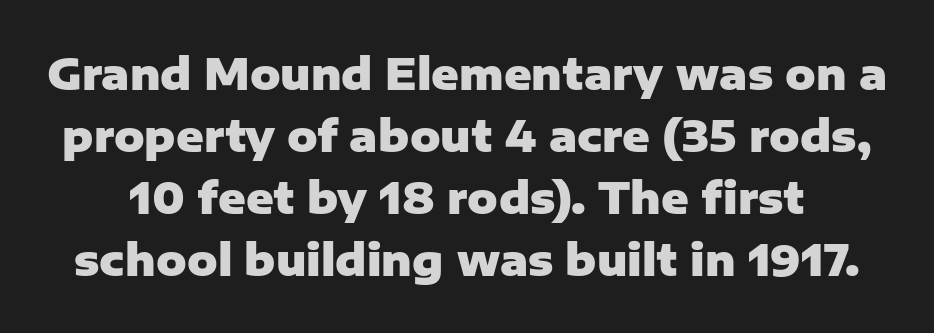
The image shows 42 px heavy sans-serif type, upright; set normal line spacing (1.48x), normal letter spacing, not underlined; low stroke contrast and a medium x-height.
